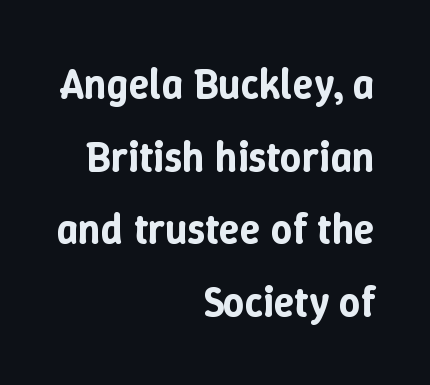
{"italic": "no", "width": "normal", "stroke_contrast": "low", "x_height": "medium", "monospaced": "no", "underline": "no", "align": "right", "line_spacing_ratio": 1.73, "letter_spacing": "normal", "letter_spacing_em": 0.0, "glyph_px": 42}
